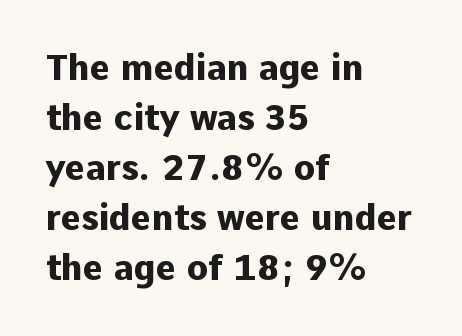
The image shows 35 px heavy sans-serif type, upright; set left-aligned, normal line spacing (1.43x), normal letter spacing, not underlined; low stroke contrast and a medium x-height.
